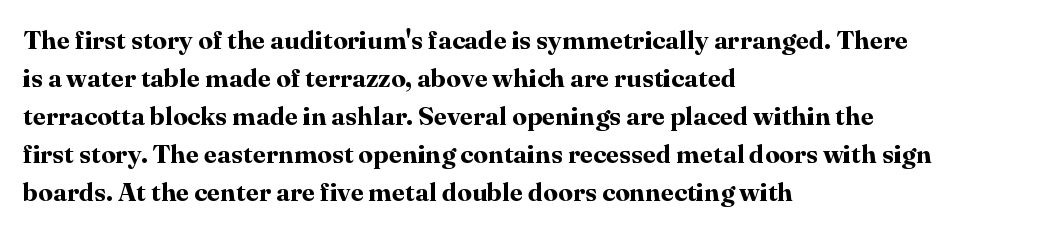
Horizontal alignment here is leftward, the default for most running prose. Nothing unusual about the tracking: characters are spaced as the font intends. Students, observe: this is what conventionally led text looks like. Does the lettering tilt? It doesn't — this is upright.
